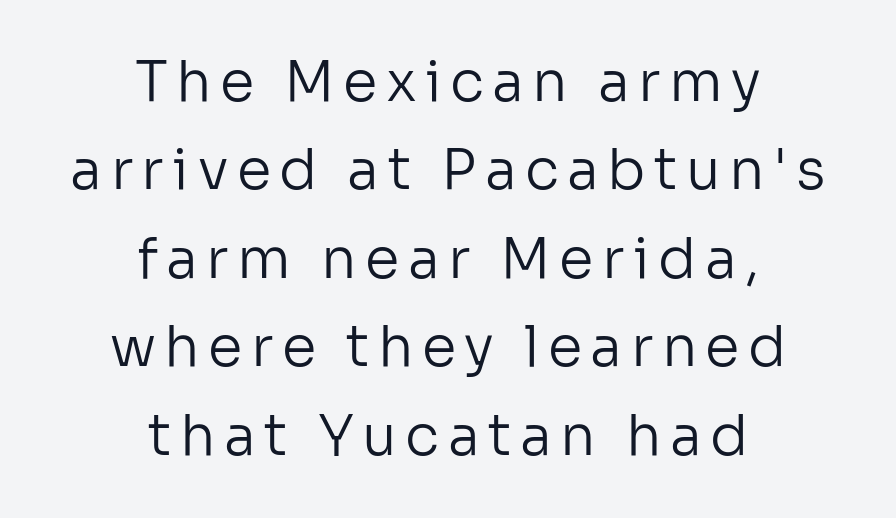
Q: Is the text bold? A: No.
Q: Is the text italic (slanted)? A: No, it is upright.
Q: Is the typeface a serif or a sans-serif typeface? A: Sans-serif.
Q: Is the text underlined? A: No.
Q: How is the paragraph aligned? A: Centered.
Q: Is the spacing between lines tight, normal or loose? A: Normal.
Q: Width (condensed, normal, or wide)? A: Normal.
Q: Stroke contrast? A: Low.
Q: x-height? A: Medium.
Q: Monospaced? A: No.
